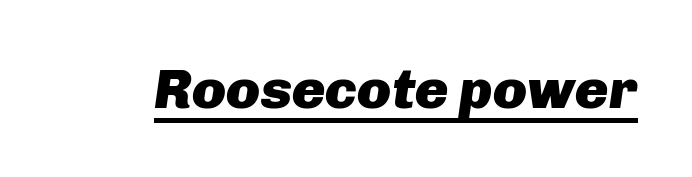
Q: Is the text bold? A: Yes.
Q: Is the text italic (slanted)? A: Yes, it leans right by about 8 degrees.
Q: Is the text underlined? A: Yes.
Q: Is the spacing between letters normal or unusually wide? A: Normal.
Q: Width (condensed, normal, or wide)? A: Normal.
Q: Stroke contrast? A: Low.
Q: x-height? A: Medium.
Q: Monospaced? A: No.
